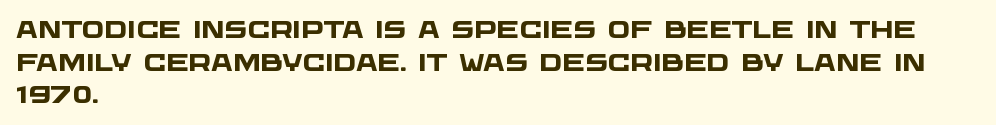
Q: Is the text bold? A: Yes.
Q: Is the text underlined? A: No.
Q: How is the paragraph aligned? A: Left-aligned.
Q: Is the spacing between letters normal or unusually wide? A: Normal.
Q: Is the spacing between lines tight, normal or loose? A: Normal.
